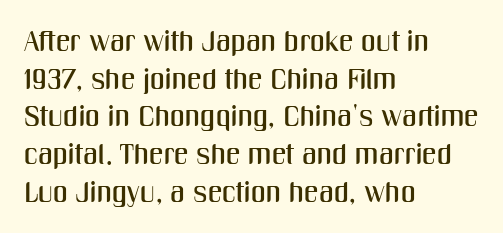
Q: Is the text italic (slanted)? A: No, it is upright.
Q: Is the typeface a serif or a sans-serif typeface? A: Sans-serif.
Q: Is the text underlined? A: No.
Q: How is the paragraph aligned? A: Left-aligned.
Q: Is the spacing between letters normal or unusually wide? A: Normal.
Q: Is the spacing between lines tight, normal or loose? A: Normal.
Q: Width (condensed, normal, or wide)? A: Condensed.
Q: Stroke contrast? A: Medium.
Q: x-height? A: Medium.
Q: Monospaced? A: No.
